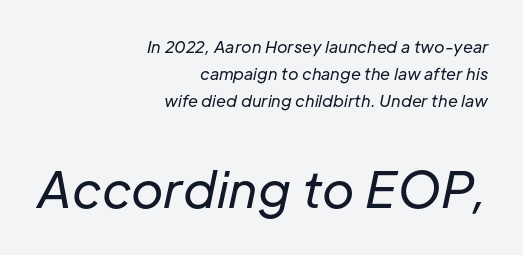
Spacing between characters is what you'd get straight out of the box. Regarding leading, the lines here are spaced in the standard way. Larger block? The one below; the one above is distinctly smaller. The typesetting does not lean heavy: it is not bold. The rag falls on the left side of this text block.
